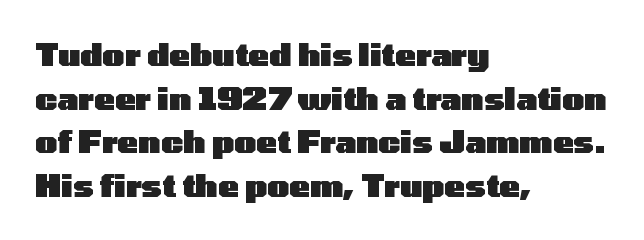
{"serif": "no", "italic": "no", "bold": "yes", "weight": "heavy", "width": "wide", "stroke_contrast": "low", "x_height": "medium", "monospaced": "no", "underline": "no", "align": "left", "line_spacing": "normal", "line_spacing_ratio": 1.41, "letter_spacing": "normal", "letter_spacing_em": 0.0, "glyph_px": 31}
